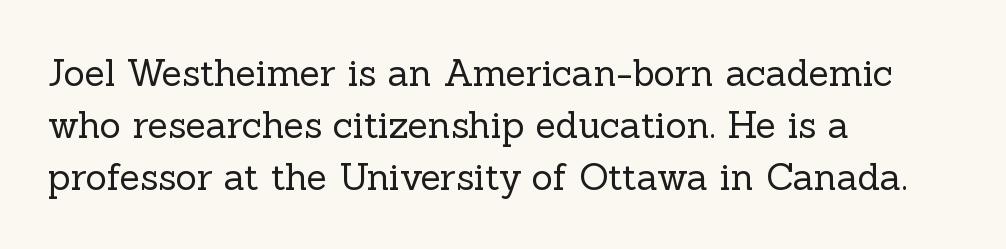
The image shows 37 px regular-weight serif type, upright; set left-aligned, normal line spacing (1.4x), normal letter spacing, not underlined; a medium x-height.
